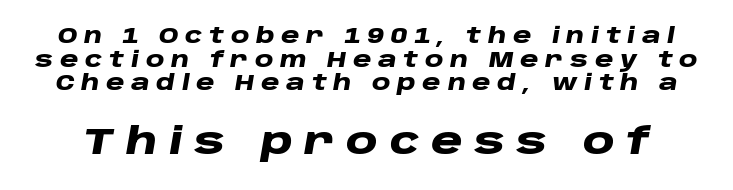
Q: Is the text bold? A: Yes.
Q: Is the text italic (slanted)? A: Yes, it leans right by about 10 degrees.
Q: Is the text underlined? A: No.
Q: Is the spacing between letters normal or unusually wide? A: Unusually wide.
Q: Is the spacing between lines tight, normal or loose? A: Tight.
Q: Which block of text is set in a larger size, the first (top) or the second (bottom)? A: The second (bottom) one.
Q: Width (condensed, normal, or wide)? A: Wide.
Q: Stroke contrast? A: Low.
Q: x-height? A: Large.
Q: Monospaced? A: No.
